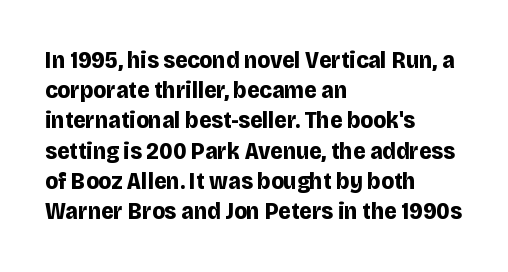
The image shows 24 px bold type, upright; set left-aligned, normal line spacing (1.26x), normal letter spacing, not underlined.
